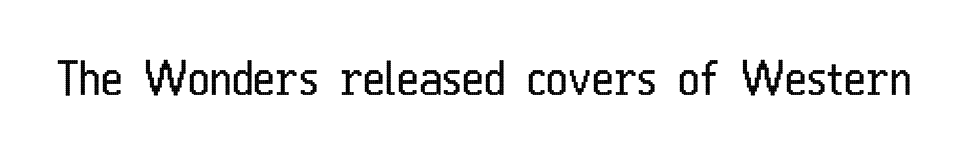
The image shows 47 px regular-weight, condensed sans-serif type, upright; set normal letter spacing, not underlined; low stroke contrast and a medium x-height.
